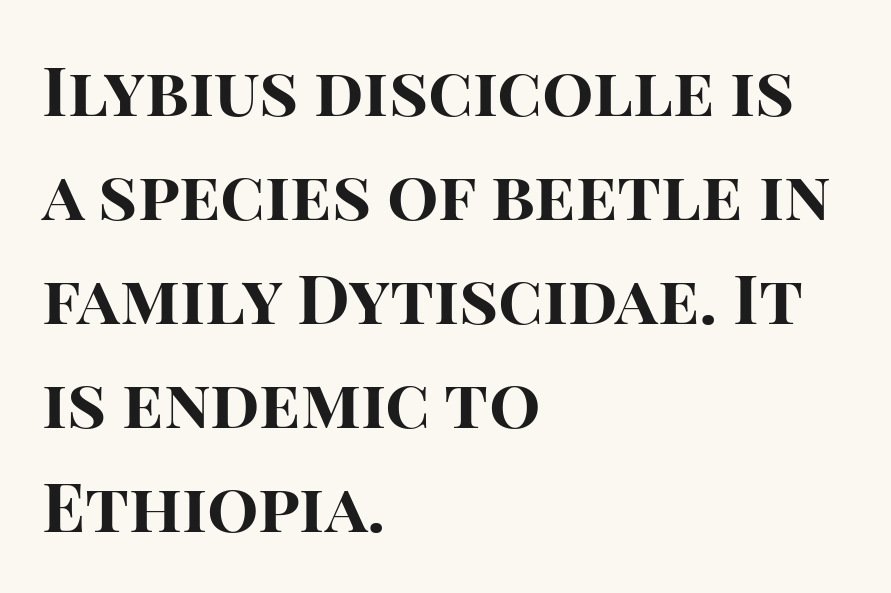
The image shows 68 px bold sans-serif type, upright; set left-aligned, normal line spacing (1.53x), normal letter spacing, not underlined; high stroke contrast and a large x-height.
